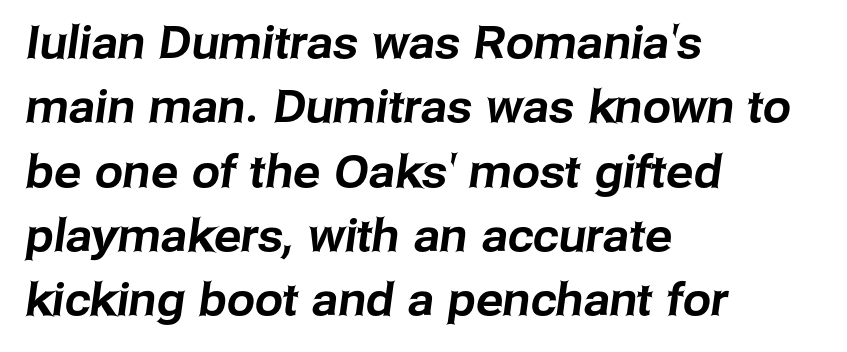
Q: Is the typeface a serif or a sans-serif typeface? A: Sans-serif.
Q: Is the text underlined? A: No.
Q: How is the paragraph aligned? A: Left-aligned.
Q: Is the spacing between letters normal or unusually wide? A: Normal.
Q: Is the spacing between lines tight, normal or loose? A: Normal.
Q: Width (condensed, normal, or wide)? A: Normal.
Q: Stroke contrast? A: Low.
Q: x-height? A: Medium.
Q: Monospaced? A: No.
